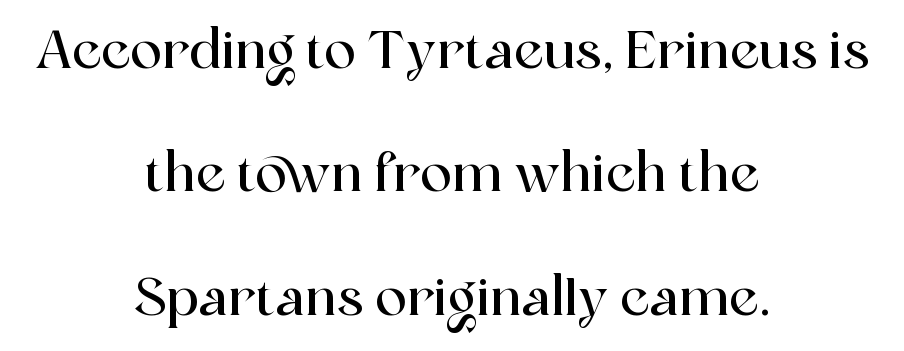
The image shows 53 px serif type, upright; set centered, loose line spacing (2.33x), normal letter spacing, not underlined; a medium x-height.
